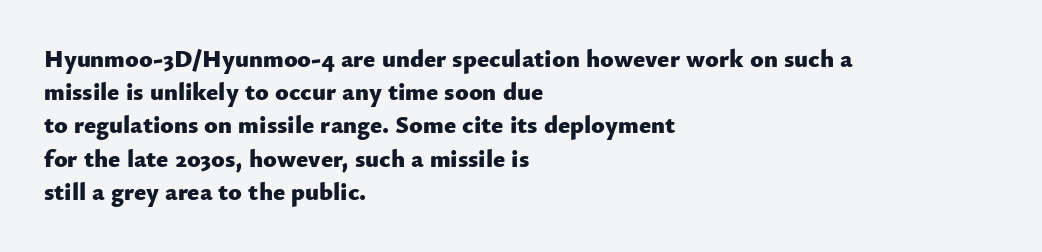
The image shows 25 px bold type, upright; set left-aligned, normal line spacing (1.33x), normal letter spacing, not underlined.
